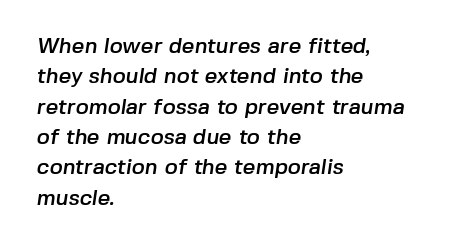
{"underline": "no", "align": "left", "line_spacing": "normal", "line_spacing_ratio": 1.38, "letter_spacing": "normal", "letter_spacing_em": 0.0, "glyph_px": 22}
